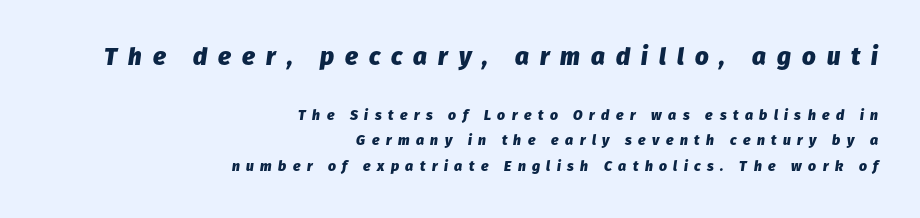
Q: Is the text bold? A: Yes.
Q: Is the text italic (slanted)? A: Yes, it leans right by about 8 degrees.
Q: Is the text underlined? A: No.
Q: How is the paragraph aligned? A: Right-aligned.
Q: Is the spacing between letters normal or unusually wide? A: Unusually wide.
Q: Which block of text is set in a larger size, the first (top) or the second (bottom)? A: The first (top) one.
